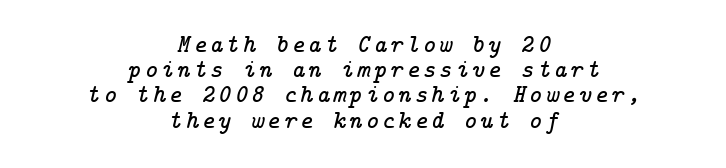
{"italic": "yes", "lean": "right", "slant_degrees": 14, "underline": "no", "align": "center", "line_spacing": "tight", "line_spacing_ratio": 1.01, "glyph_px": 25}
